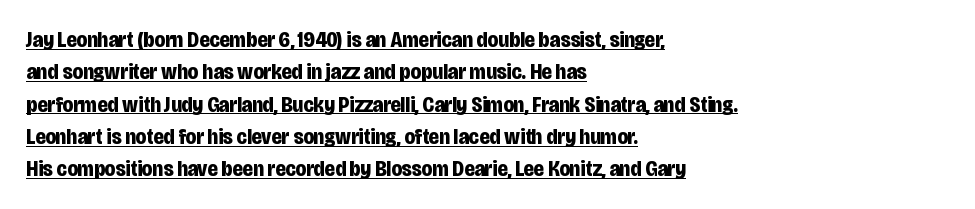
{"italic": "no", "bold": "yes", "underline": "yes", "align": "left", "line_spacing": "normal", "line_spacing_ratio": 1.47, "letter_spacing": "normal", "letter_spacing_em": 0.0, "glyph_px": 22}
